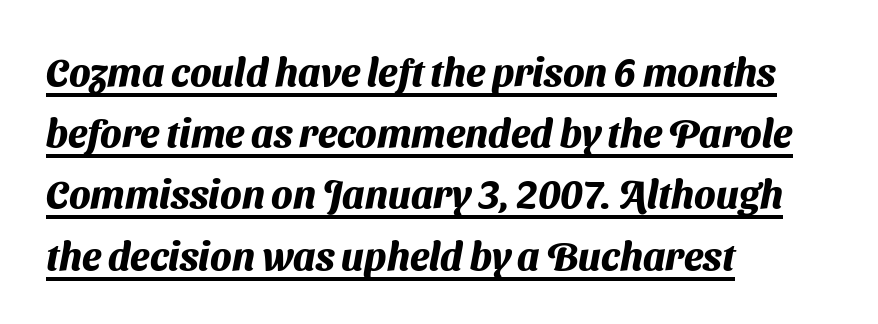
{"serif": "no", "bold": "yes", "weight": "heavy", "width": "normal", "stroke_contrast": "medium", "x_height": "medium", "monospaced": "no", "underline": "yes", "align": "left", "line_spacing": "normal", "line_spacing_ratio": 1.57, "letter_spacing": "normal", "letter_spacing_em": 0.0, "glyph_px": 39}
